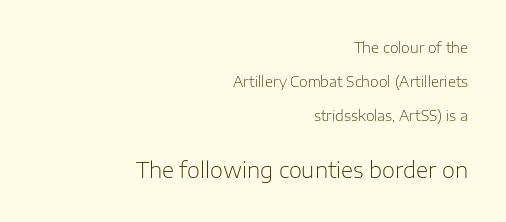
The image shows 21 px text type, upright; set right-aligned, loose line spacing (2.42x), normal letter spacing, not underlined; the second (bottom) block is 1.5x larger.
